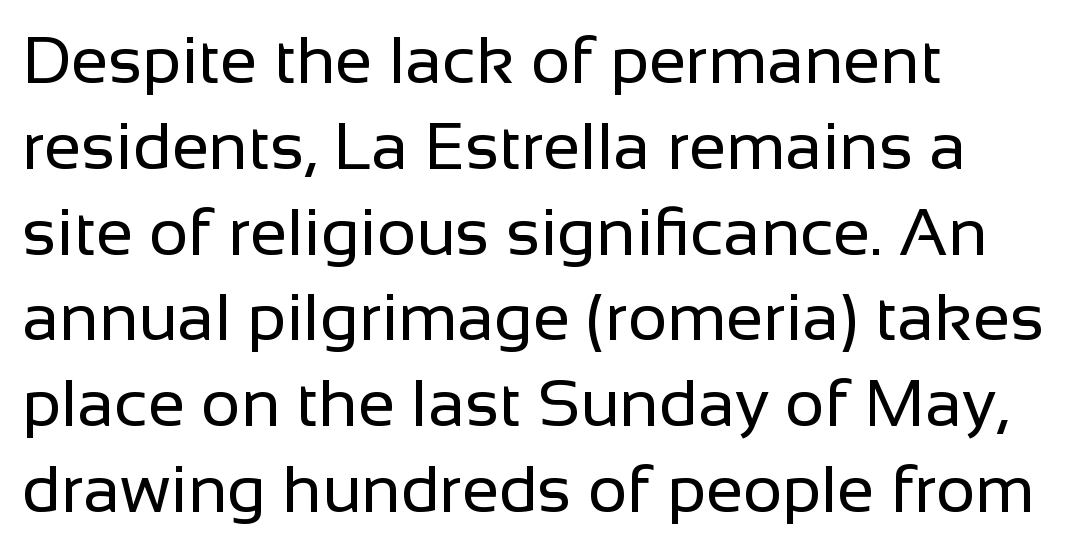
The line-height multiplier appears to be the usual default. The gap between lines stays unmarked. On a weight scale, this lands at 450 or below. The type sits square on the baseline with zero lean. You can tell from the bare stems that sans-serif type was used. Short note: letters normally spaced.
